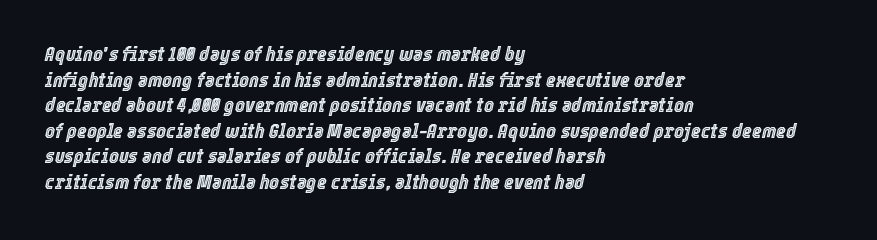
Each row of text sits above clean, open space. Notice how the passage keeps a crisp vertical edge on the left only. Looking at the ascenders, they clearly lean. Look at the tracking — it's just the regular setting, nothing added.
